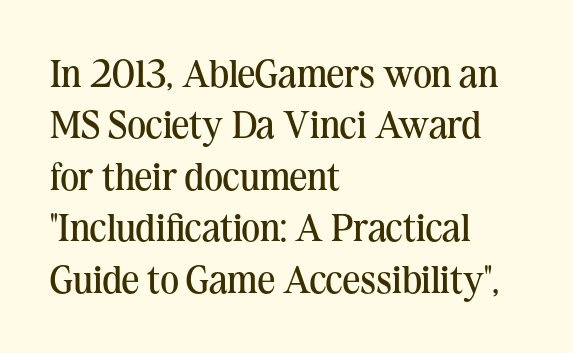
Q: Is the text bold? A: No.
Q: Is the text italic (slanted)? A: No, it is upright.
Q: Is the typeface a serif or a sans-serif typeface? A: Serif.
Q: Is the text underlined? A: No.
Q: How is the paragraph aligned? A: Left-aligned.
Q: Is the spacing between letters normal or unusually wide? A: Normal.
Q: Is the spacing between lines tight, normal or loose? A: Normal.
Q: Width (condensed, normal, or wide)? A: Normal.
Q: Stroke contrast? A: Medium.
Q: x-height? A: Medium.
Q: Monospaced? A: No.
